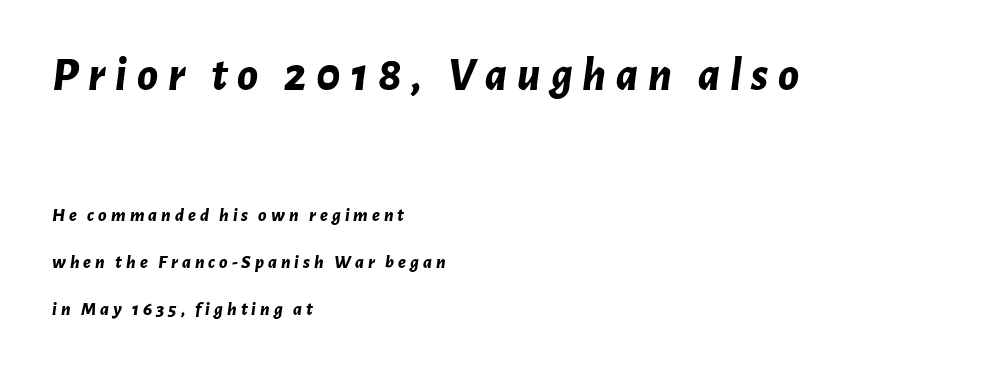
Q: Is the text bold? A: Yes.
Q: Is the text italic (slanted)? A: Yes, it leans right by about 7 degrees.
Q: Is the text underlined? A: No.
Q: How is the paragraph aligned? A: Left-aligned.
Q: Is the spacing between letters normal or unusually wide? A: Unusually wide.
Q: Is the spacing between lines tight, normal or loose? A: Loose.
Q: Which block of text is set in a larger size, the first (top) or the second (bottom)? A: The first (top) one.
Q: Width (condensed, normal, or wide)? A: Normal.
Q: Stroke contrast? A: Low.
Q: x-height? A: Medium.
Q: Monospaced? A: No.
